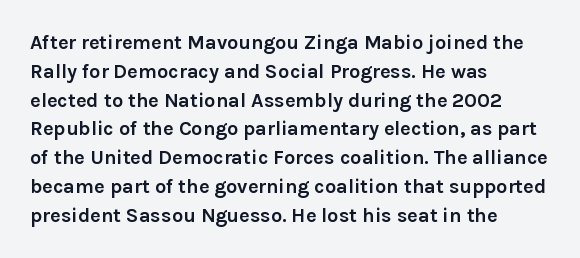
Q: Is the text bold? A: Yes.
Q: Is the text italic (slanted)? A: No, it is upright.
Q: Is the text underlined? A: No.
Q: How is the paragraph aligned? A: Left-aligned.
Q: Is the spacing between letters normal or unusually wide? A: Normal.
Q: Is the spacing between lines tight, normal or loose? A: Normal.
